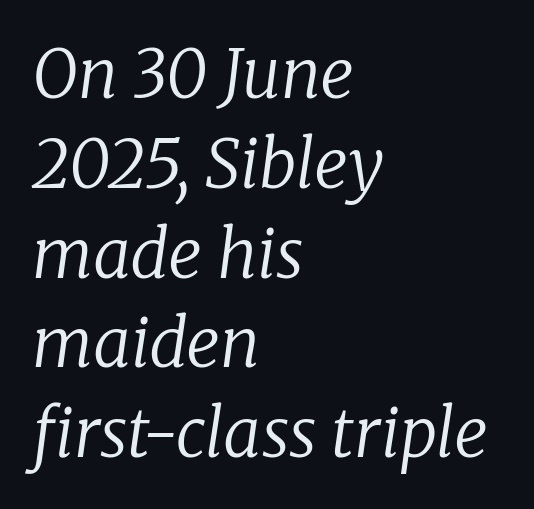
Q: Is the text bold? A: No.
Q: Is the text italic (slanted)? A: Yes, it leans right by about 8 degrees.
Q: Is the typeface a serif or a sans-serif typeface? A: Serif.
Q: Is the text underlined? A: No.
Q: How is the paragraph aligned? A: Left-aligned.
Q: Is the spacing between letters normal or unusually wide? A: Normal.
Q: Is the spacing between lines tight, normal or loose? A: Normal.
Q: Width (condensed, normal, or wide)? A: Normal.
Q: Stroke contrast? A: Low.
Q: x-height? A: Medium.
Q: Monospaced? A: No.
